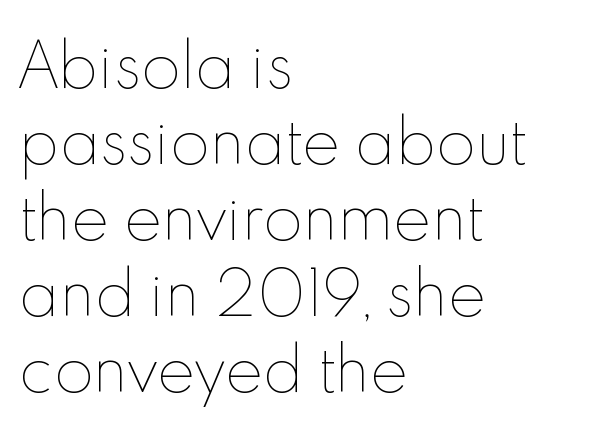
Q: Is the text bold? A: No.
Q: Is the text italic (slanted)? A: No, it is upright.
Q: Is the text underlined? A: No.
Q: How is the paragraph aligned? A: Left-aligned.
Q: Is the spacing between letters normal or unusually wide? A: Normal.
Q: Is the spacing between lines tight, normal or loose? A: Normal.
Q: Width (condensed, normal, or wide)? A: Normal.
Q: x-height? A: Small.
Q: Monospaced? A: No.
